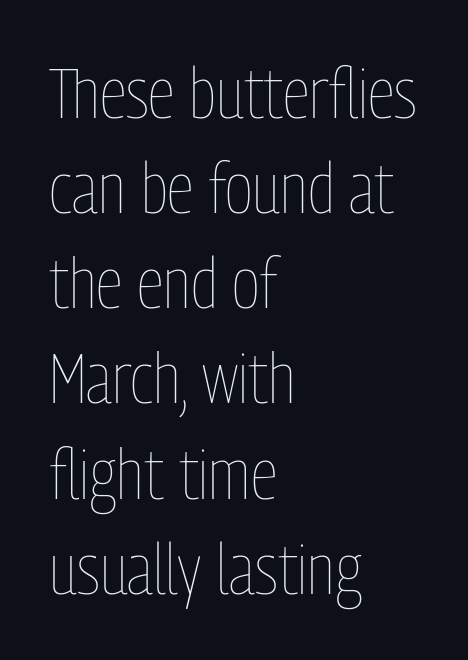
The gap between lines stays unmarked. Observe the ordinary spacing: letters are neighbours, not strangers. The lines in this sample share a left origin and differ only in where they stop. The letters look calm and open, with moderate or lighter stems. Looks like regular typesetting: each glyph gets only the width it needs.
